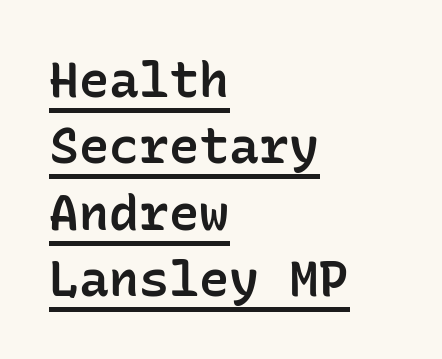
Q: Is the text bold? A: Semi-bold.
Q: Is the text italic (slanted)? A: No, it is upright.
Q: Is the typeface a serif or a sans-serif typeface? A: Sans-serif.
Q: Is the text underlined? A: Yes.
Q: How is the paragraph aligned? A: Left-aligned.
Q: Is the spacing between letters normal or unusually wide? A: Normal.
Q: Is the spacing between lines tight, normal or loose? A: Normal.
Q: Width (condensed, normal, or wide)? A: Normal.
Q: Stroke contrast? A: Low.
Q: x-height? A: Medium.
Q: Monospaced? A: Yes.
